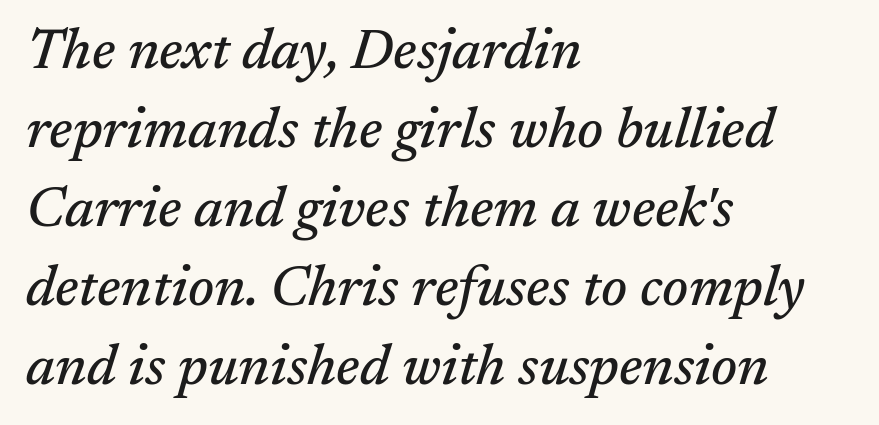
{"serif": "yes", "italic": "yes", "lean": "right", "slant_degrees": 17, "width": "normal", "stroke_contrast": "medium", "x_height": "medium", "monospaced": "no", "underline": "no", "align": "left", "line_spacing": "normal", "line_spacing_ratio": 1.41, "letter_spacing": "normal", "letter_spacing_em": 0.0, "glyph_px": 56}
